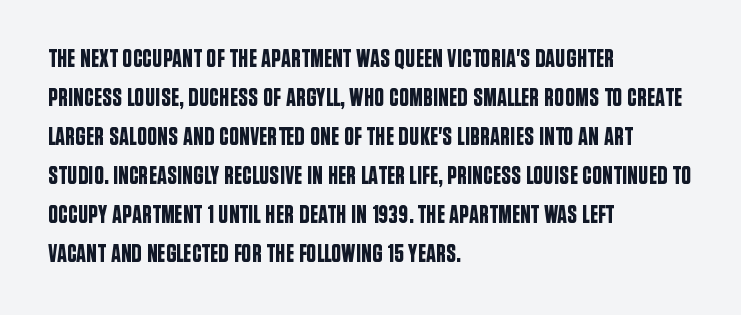
Q: Is the text italic (slanted)? A: No, it is upright.
Q: Is the text underlined? A: No.
Q: How is the paragraph aligned? A: Left-aligned.
Q: Is the spacing between letters normal or unusually wide? A: Normal.
Q: Is the spacing between lines tight, normal or loose? A: Normal.
